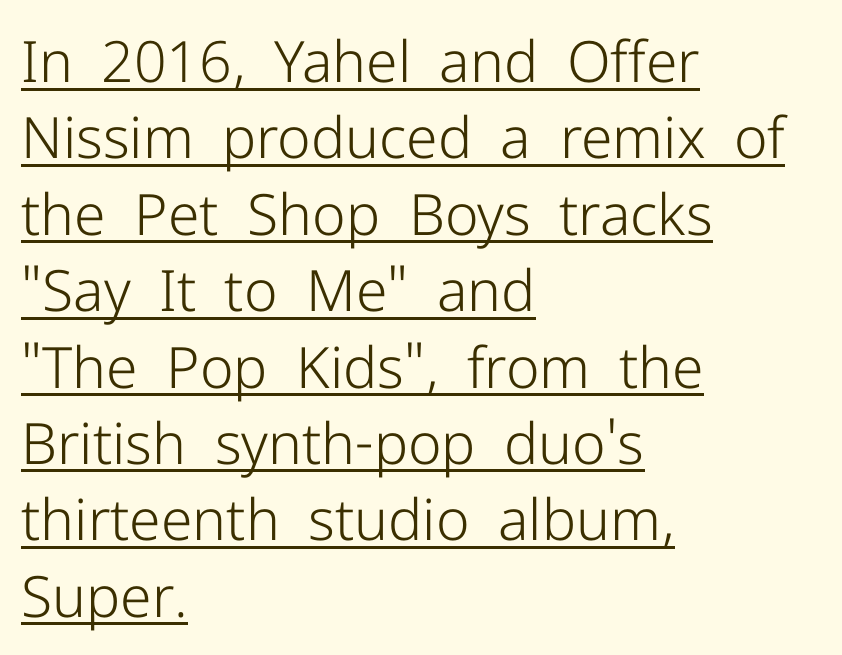
{"serif": "no", "italic": "no", "bold": "no", "weight": "light", "width": "normal", "stroke_contrast": "low", "x_height": "medium", "monospaced": "no", "underline": "yes", "align": "left", "line_spacing": "normal", "line_spacing_ratio": 1.34, "letter_spacing": "normal", "letter_spacing_em": 0.0, "glyph_px": 57}
